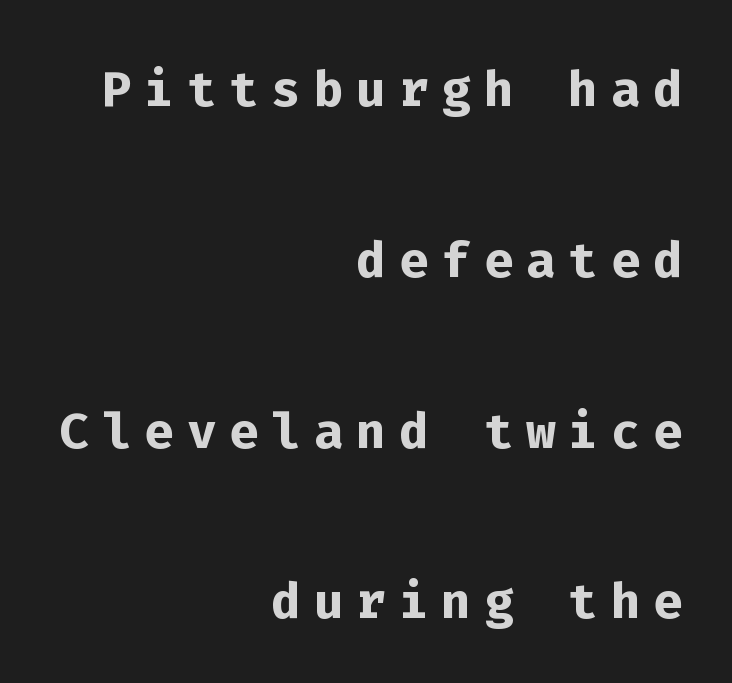
Q: Is the text bold? A: Yes.
Q: Is the text italic (slanted)? A: No, it is upright.
Q: Is the typeface a serif or a sans-serif typeface? A: Sans-serif.
Q: Is the text underlined? A: No.
Q: How is the paragraph aligned? A: Right-aligned.
Q: Is the spacing between lines tight, normal or loose? A: Loose.
Q: Width (condensed, normal, or wide)? A: Normal.
Q: Stroke contrast? A: Low.
Q: x-height? A: Medium.
Q: Monospaced? A: Yes.
